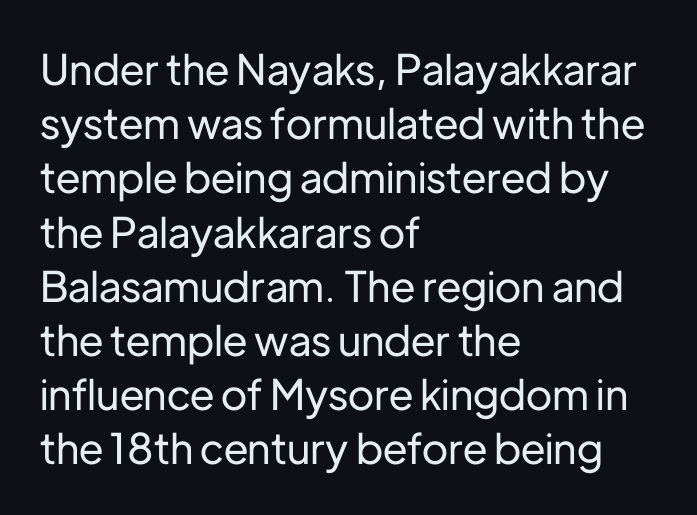
{"serif": "no", "italic": "no", "width": "normal", "stroke_contrast": "low", "x_height": "medium", "monospaced": "no", "underline": "no", "align": "left", "line_spacing": "normal", "line_spacing_ratio": 1.29, "letter_spacing": "normal", "letter_spacing_em": 0.0, "glyph_px": 42}
